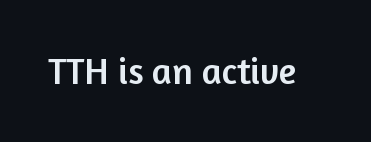
Spacing between characters is what you'd get straight out of the box. Just letters on the line, the space beneath them empty. This rendering employs a face without finishing strokes, i.e., a sans-serif. Each letter keeps its own natural width here, so spacing adapts to shape. Quick note: not italic, upright.
